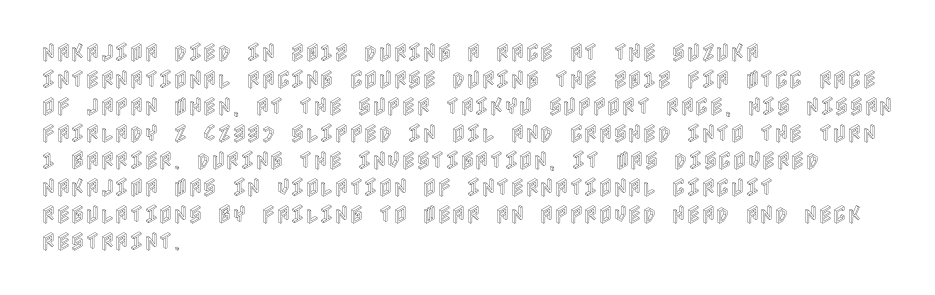
The image shows 20 px text type, upright; set left-aligned, normal line spacing (1.35x), normal letter spacing, not underlined.
